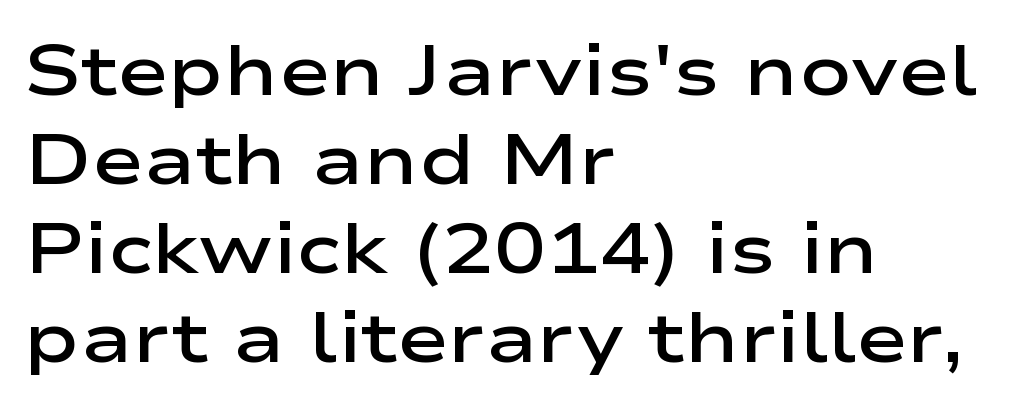
Q: Is the text bold? A: Semi-bold.
Q: Is the text italic (slanted)? A: No, it is upright.
Q: Is the typeface a serif or a sans-serif typeface? A: Sans-serif.
Q: Is the text underlined? A: No.
Q: How is the paragraph aligned? A: Left-aligned.
Q: Is the spacing between letters normal or unusually wide? A: Normal.
Q: Is the spacing between lines tight, normal or loose? A: Normal.
Q: Width (condensed, normal, or wide)? A: Wide.
Q: Stroke contrast? A: Low.
Q: x-height? A: Medium.
Q: Monospaced? A: No.
